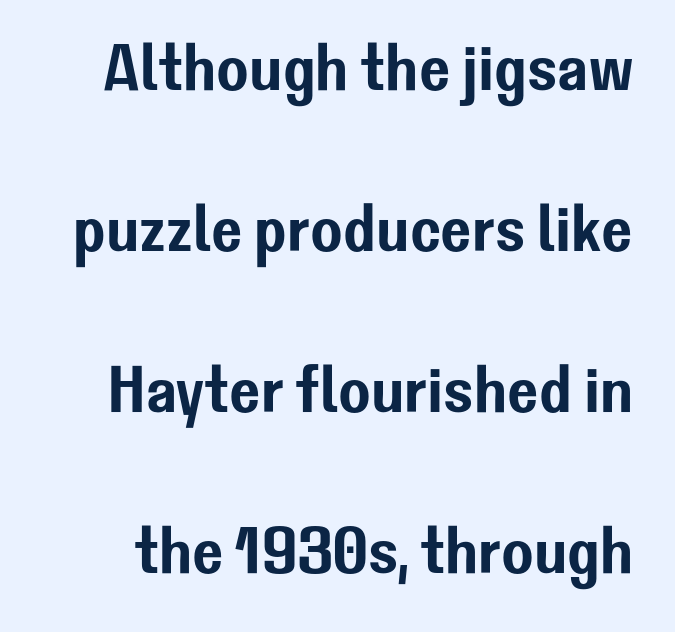
Letterform terminals end flat and unadorned throughout the passage. The font's upright variant was chosen for this text. Descenders are the only things crossing below the line. The gaps between neighbouring characters are ordinary and unremarkable. Leading is clearly above the norm, producing a sparse column.
